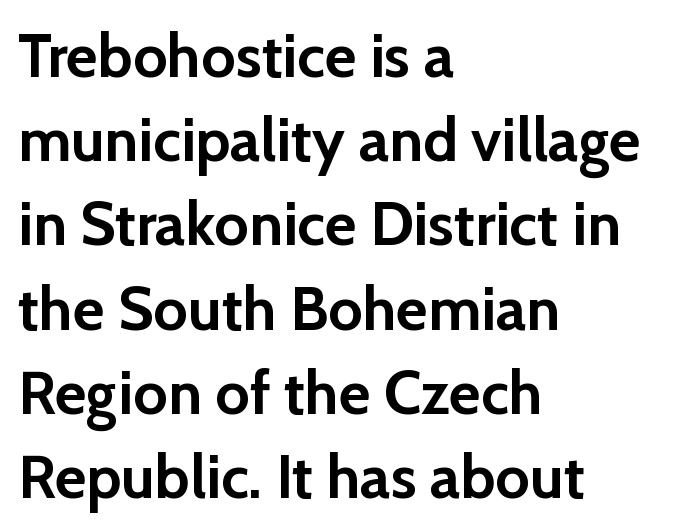
{"serif": "no", "italic": "no", "bold": "yes", "weight": "semibold", "width": "normal", "stroke_contrast": "low", "x_height": "medium", "monospaced": "no", "underline": "no", "align": "left", "line_spacing": "normal", "line_spacing_ratio": 1.38, "letter_spacing": "normal", "letter_spacing_em": 0.0, "glyph_px": 61}
